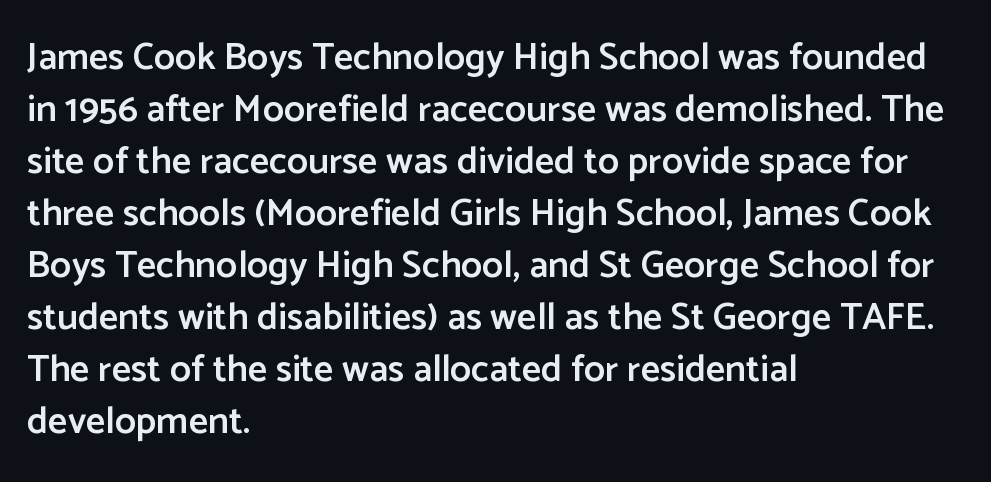
{"serif": "no", "italic": "no", "bold": "semi", "weight": "semibold", "width": "normal", "stroke_contrast": "low", "x_height": "medium", "monospaced": "no", "underline": "no", "align": "left", "line_spacing": "normal", "line_spacing_ratio": 1.37, "letter_spacing": "normal", "letter_spacing_em": 0.0, "glyph_px": 38}
